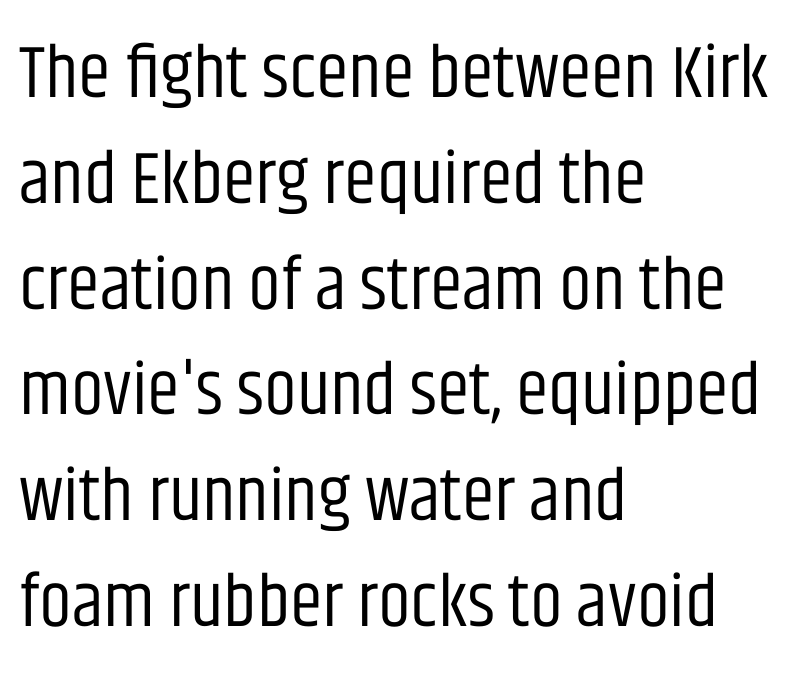
The image shows 74 px regular-weight, condensed sans-serif type, upright; set left-aligned, normal line spacing (1.43x), normal letter spacing, not underlined; low stroke contrast and a large x-height.
